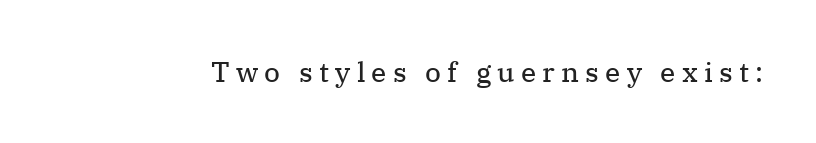
{"serif": "yes", "italic": "no", "bold": "no", "weight": "regular", "width": "normal", "stroke_contrast": "medium", "x_height": "medium", "monospaced": "no", "underline": "no", "letter_spacing": "wide", "letter_spacing_em": 0.22, "glyph_px": 28}
